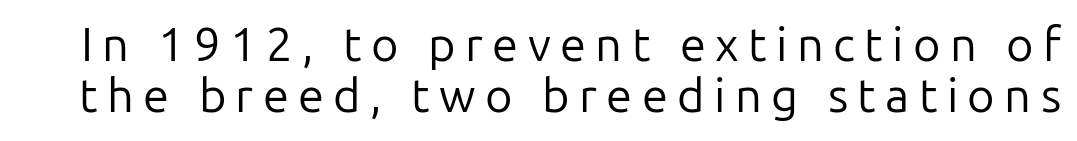
Q: Is the text bold? A: No.
Q: Is the text italic (slanted)? A: No, it is upright.
Q: Is the typeface a serif or a sans-serif typeface? A: Sans-serif.
Q: Is the text underlined? A: No.
Q: Is the spacing between letters normal or unusually wide? A: Unusually wide.
Q: Is the spacing between lines tight, normal or loose? A: Tight.
Q: Width (condensed, normal, or wide)? A: Normal.
Q: Stroke contrast? A: Low.
Q: x-height? A: Medium.
Q: Monospaced? A: No.
